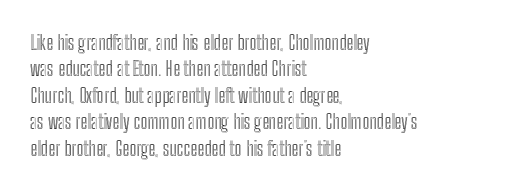
{"italic": "no", "underline": "no", "align": "left", "line_spacing": "normal", "line_spacing_ratio": 1.32, "letter_spacing": "normal", "letter_spacing_em": 0.0, "glyph_px": 20}
